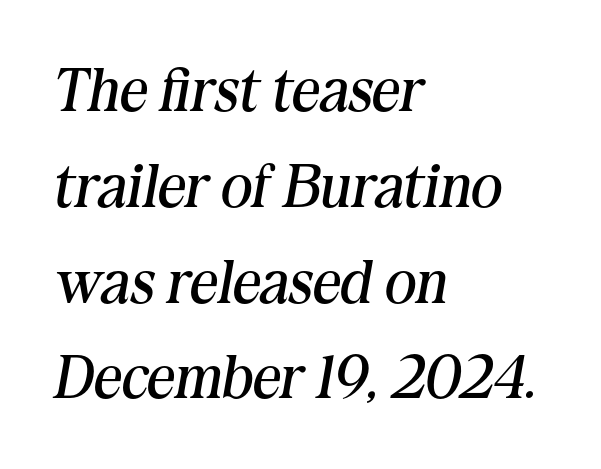
Q: Is the text bold? A: No.
Q: Is the text italic (slanted)? A: Yes, it leans right by about 10 degrees.
Q: Is the typeface a serif or a sans-serif typeface? A: Serif.
Q: Is the text underlined? A: No.
Q: How is the paragraph aligned? A: Left-aligned.
Q: Is the spacing between letters normal or unusually wide? A: Normal.
Q: Is the spacing between lines tight, normal or loose? A: Normal.
Q: Width (condensed, normal, or wide)? A: Normal.
Q: Stroke contrast? A: Medium.
Q: x-height? A: Medium.
Q: Monospaced? A: No.
